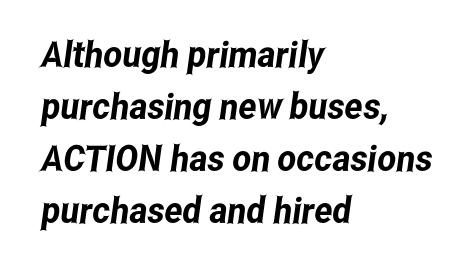
The glyphs in this specimen are sans serif. Beneath every word, the page is bare. The tracking reads as untouched default to a designer's eye. The rendering uses a moderate line-height, typical for paragraphs.
